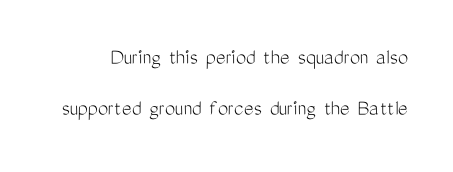
{"italic": "no", "bold": "no", "underline": "no", "line_spacing": "loose", "line_spacing_ratio": 2.21, "letter_spacing": "normal", "letter_spacing_em": 0.0, "glyph_px": 23}
